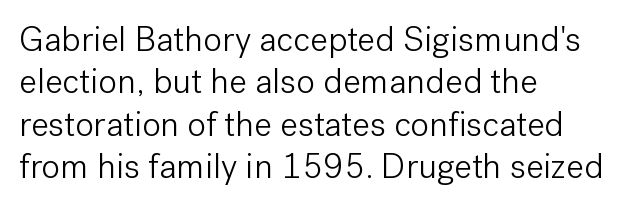
{"serif": "no", "italic": "no", "bold": "no", "weight": "light", "width": "normal", "stroke_contrast": "low", "x_height": "medium", "monospaced": "no", "underline": "no", "align": "left", "line_spacing_ratio": 1.21, "letter_spacing": "normal", "letter_spacing_em": 0.0, "glyph_px": 35}
